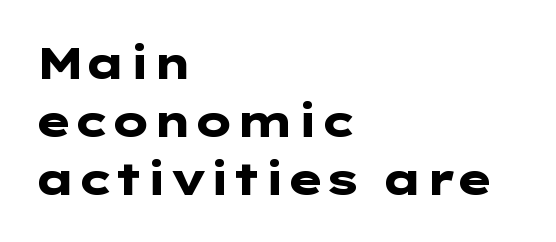
The image shows 44 px heavy, wide sans-serif type, upright; set left-aligned, normal line spacing (1.32x), normal letter spacing, not underlined; low stroke contrast and a medium x-height.
